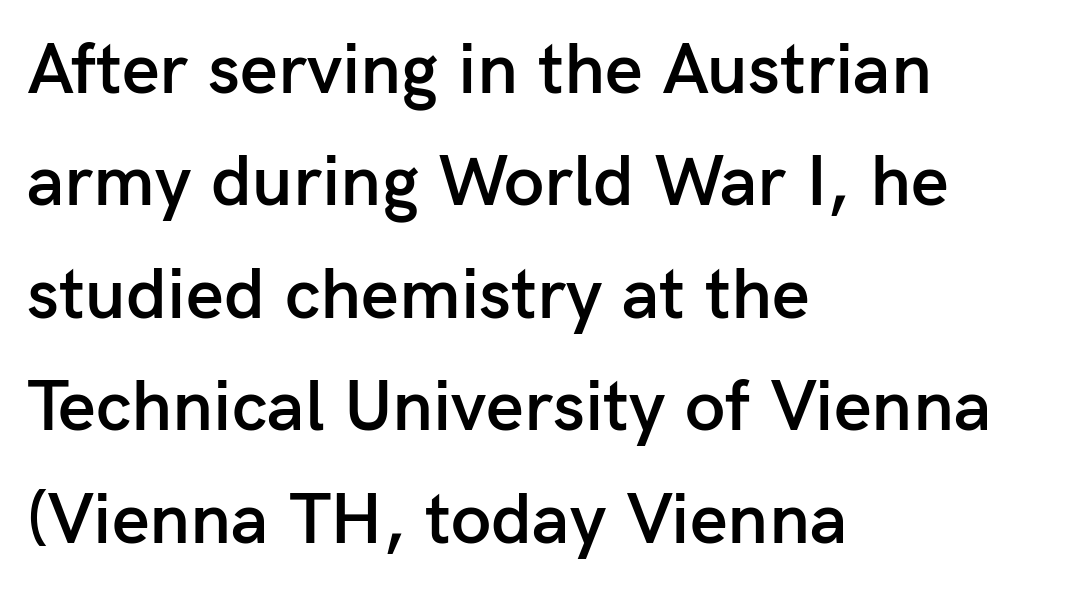
The image shows 73 px semibold sans-serif type, upright; set left-aligned, normal line spacing (1.54x), normal letter spacing, not underlined; low stroke contrast and a medium x-height.
